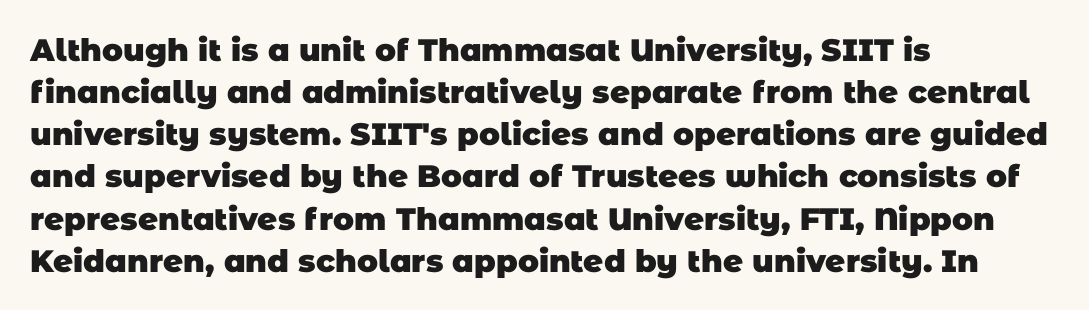
The image shows 31 px heavy sans-serif type; set left-aligned, normal line spacing (1.36x), normal letter spacing, not underlined; low stroke contrast and a large x-height.
